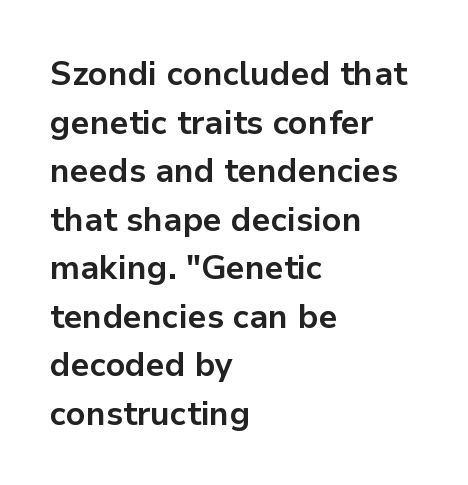
Note: no serifs on the glyphs. The letters stand straight up with perfectly vertical stems. Weight check: bold — yes, fully. The letters advance in unequal steps, a hallmark of proportional type.
